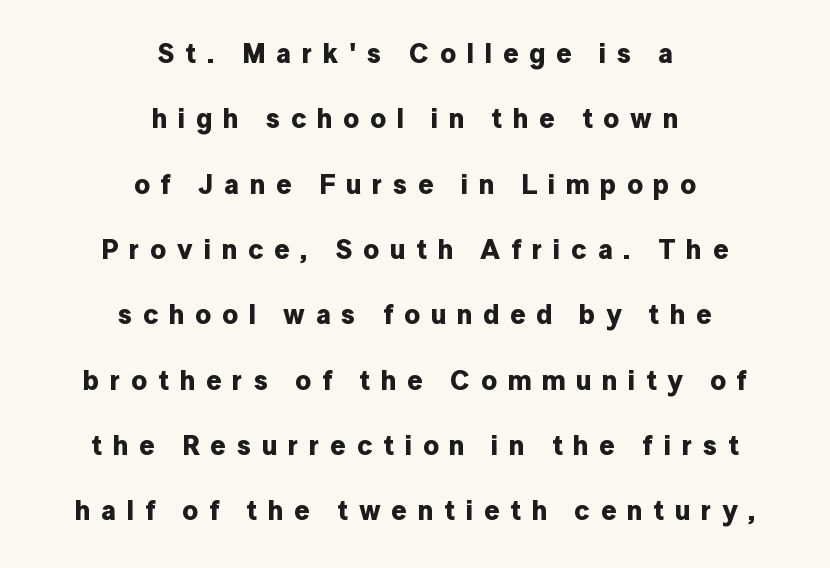
The image shows 27 px bold type, upright; set centered, loose line spacing (2.42x), unusually wide letter spacing (+0.4 em), not underlined.
